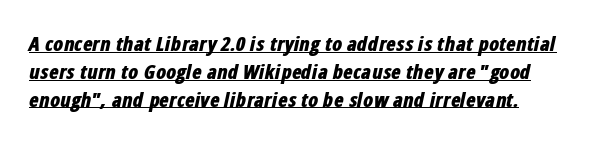
The image shows 20 px bold type, italic (leaning right); set normal line spacing (1.39x), normal letter spacing, underlined.
